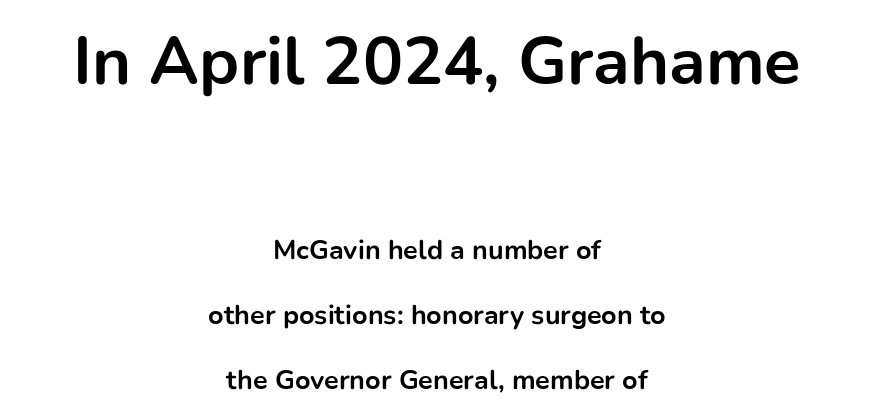
The image shows 67 px bold sans-serif type, upright; set centered, loose line spacing (2.41x), normal letter spacing, not underlined; the first (top) block is 2.48x larger; low stroke contrast and a medium x-height.
